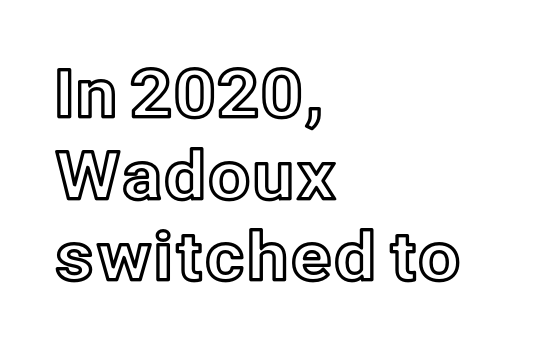
The image shows 67 px text type, upright; set left-aligned, line spacing 1.22x, normal letter spacing, not underlined; a medium x-height.
